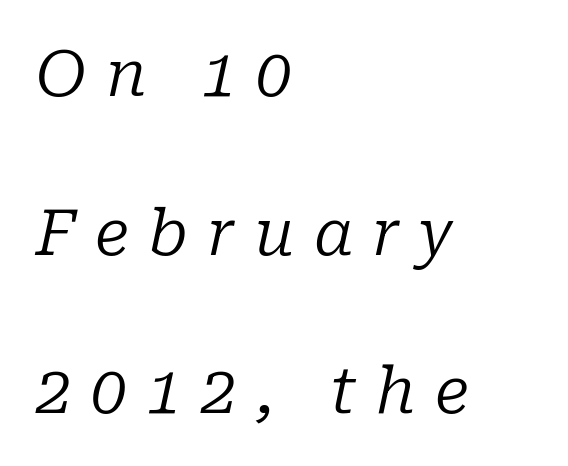
The image shows 64 px regular-weight serif type, italic (leaning right); set left-aligned, loose line spacing (2.48x), unusually wide letter spacing (+0.3 em), not underlined; low stroke contrast and a medium x-height.
